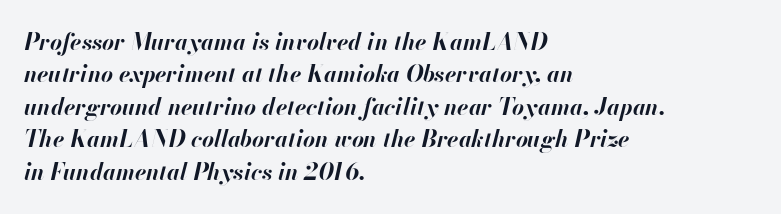
Observe the ordinary spacing: letters are neighbours, not strangers. Students, this is bold: see how much ink each stroke carries. The baseline area is clear. Vertically, the passage feels balanced, rows spaced as you'd expect. The lettering tilts uniformly, giving the passage an italic look.
